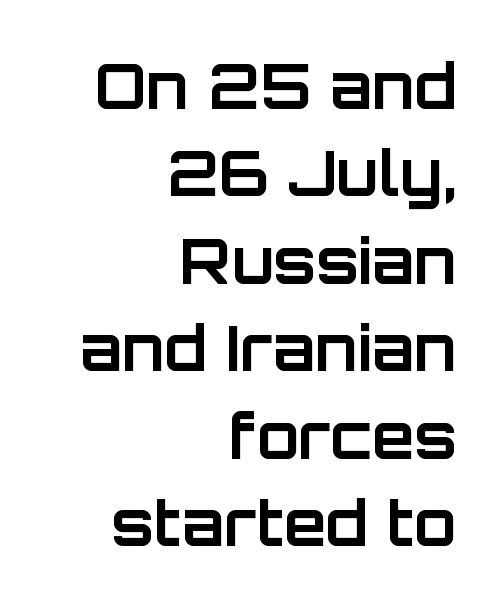
Normally led — the rows are evenly, conventionally spaced. Descender tails drop into unmarked territory. Characters follow at the spacing the type designer built in. Notice how the passage keeps a crisp vertical edge on the right only. You can tell it's not italic because the verticals are truly vertical. Think of a printed novel: that variable character pitch is what you see here.
